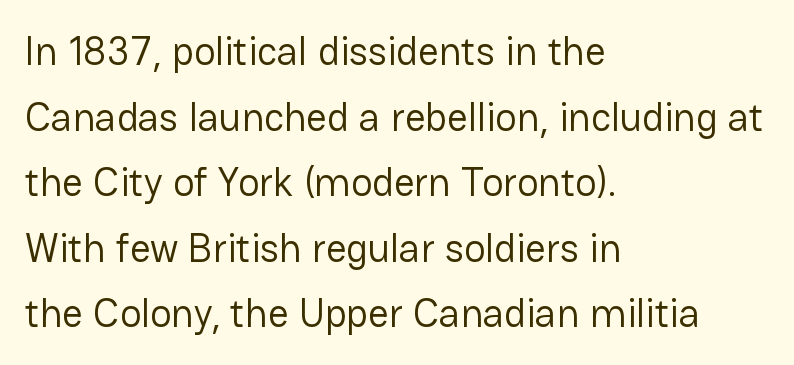
{"serif": "no", "italic": "no", "bold": "no", "weight": "regular", "width": "normal", "stroke_contrast": "low", "x_height": "medium", "monospaced": "no", "underline": "no", "align": "left", "line_spacing": "normal", "line_spacing_ratio": 1.64, "letter_spacing": "normal", "letter_spacing_em": 0.0, "glyph_px": 40}
